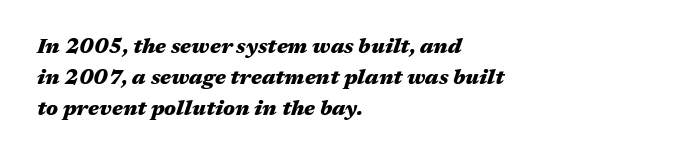
Clear beneath every line of the passage. The letters sit at their default tracking, neither squeezed nor spread. Visually the block forms a straight wall on the left and a jagged coastline on the right. The typesetting leans heavy: a genuine bold. Regular leading.
